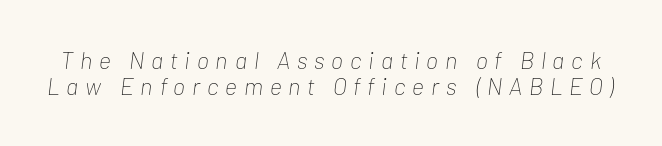
{"italic": "yes", "lean": "right", "slant_degrees": 7, "bold": "no", "underline": "no", "line_spacing": "tight", "line_spacing_ratio": 1.09, "letter_spacing": "wide", "letter_spacing_em": 0.29, "glyph_px": 24}
